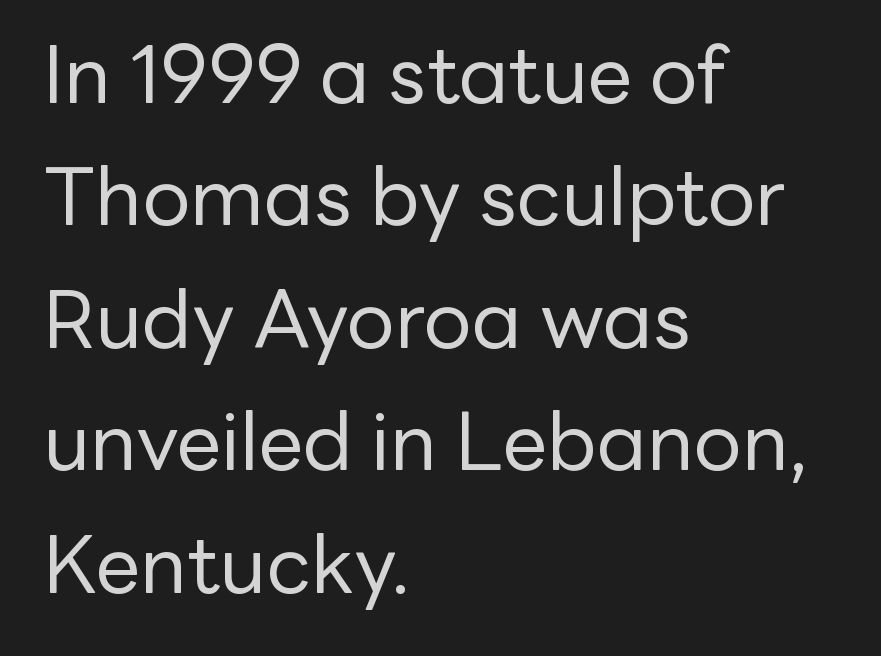
Q: Is the text bold? A: No.
Q: Is the text italic (slanted)? A: No, it is upright.
Q: Is the typeface a serif or a sans-serif typeface? A: Sans-serif.
Q: Is the text underlined? A: No.
Q: How is the paragraph aligned? A: Left-aligned.
Q: Is the spacing between letters normal or unusually wide? A: Normal.
Q: Is the spacing between lines tight, normal or loose? A: Normal.
Q: Width (condensed, normal, or wide)? A: Normal.
Q: Stroke contrast? A: Low.
Q: x-height? A: Medium.
Q: Monospaced? A: No.
